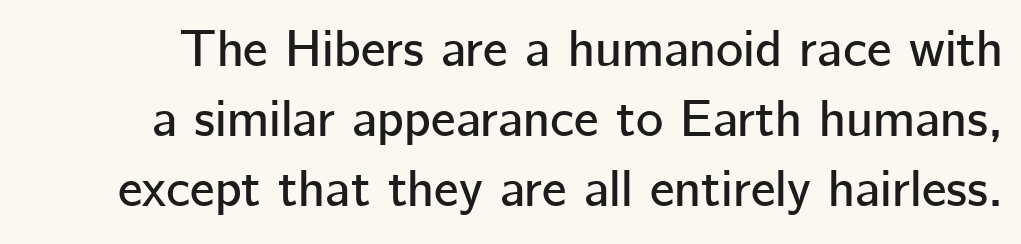
{"serif": "no", "italic": "no", "width": "normal", "stroke_contrast": "low", "x_height": "medium", "monospaced": "no", "underline": "no", "line_spacing": "normal", "line_spacing_ratio": 1.35, "letter_spacing": "normal", "letter_spacing_em": 0.0, "glyph_px": 52}
